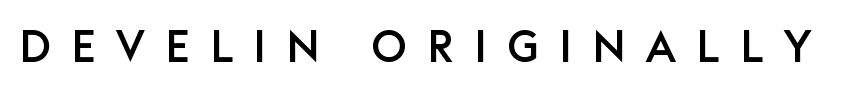
Ascenders rise straight up at ninety degrees. Check under the words: just untouched page. Glyph-to-glyph distance is far greater than everyday printed text. You could not count columns in this text — the font is proportionally spaced. I'd call this a sans setting — the letters go barefoot.
